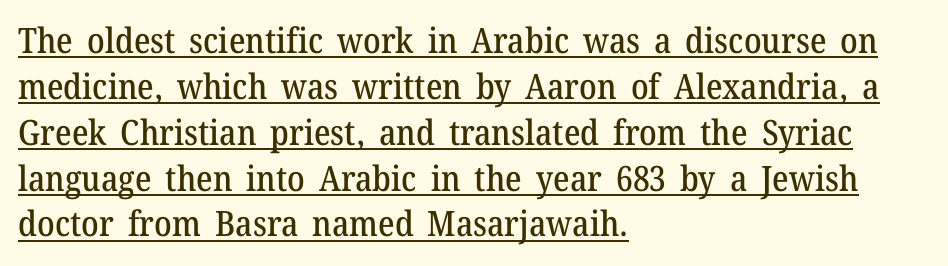
No italicization has been applied; the sample stays upright. Line beginnings align vertically; line endings do not. Here the designer chose a conventional face with non-uniform glyph widths. The font family rendered here belongs to the serif group. Honestly, the letter spacing is just normal — you wouldn't notice it. A baseline rule has been typeset under these characters.
